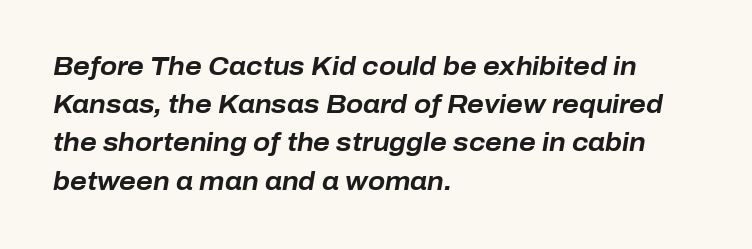
Lines of text with bare space underneath. This is heavy type, rendered in bold. The letters are slanted; this is an italic face. Students, observe: this is what conventionally led text looks like. Horizontally, the lines are justified to the leading edge only. Each word holds together tightly as a unit, with standard inter-letter gaps.
